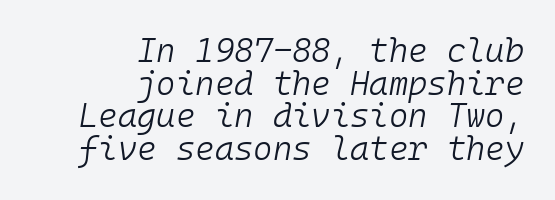
The image shows 33 px light type, italic (leaning right), monospaced; set right-aligned, tight line spacing (0.99x), normal letter spacing, not underlined; low stroke contrast and a medium x-height.
